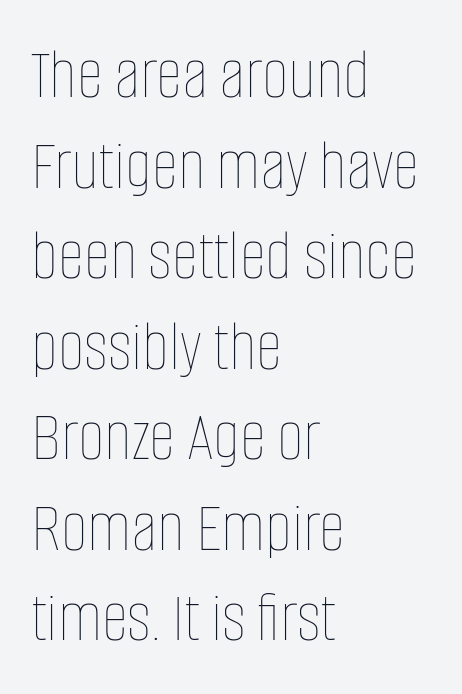
{"italic": "no", "bold": "no", "weight": "thin", "width": "condensed", "stroke_contrast": "low", "x_height": "large", "monospaced": "no", "underline": "no", "align": "left", "line_spacing_ratio": 1.24, "letter_spacing": "normal", "letter_spacing_em": 0.0, "glyph_px": 73}
